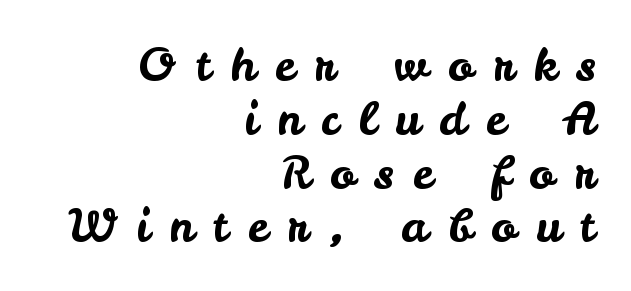
Q: Is the text italic (slanted)? A: Yes.
Q: Is the typeface a serif or a sans-serif typeface? A: Sans-serif.
Q: Is the text underlined? A: No.
Q: How is the paragraph aligned? A: Right-aligned.
Q: Is the spacing between letters normal or unusually wide? A: Unusually wide.
Q: Width (condensed, normal, or wide)? A: Normal.
Q: Stroke contrast? A: Low.
Q: x-height? A: Small.
Q: Monospaced? A: No.
